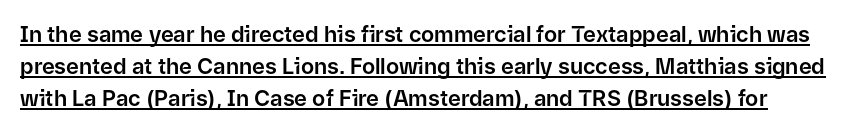
The image shows 22 px text type, upright; set normal line spacing (1.45x), normal letter spacing, underlined.
